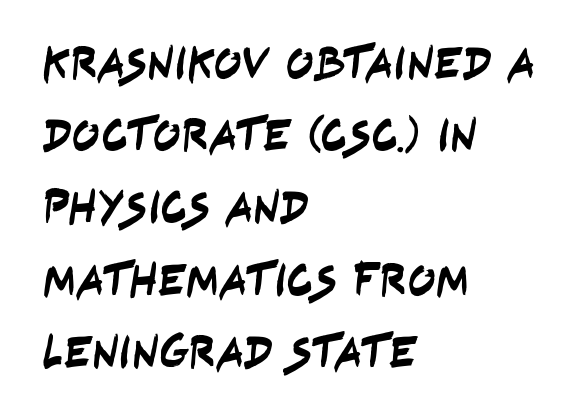
The image shows 46 px condensed sans-serif type; set left-aligned, normal line spacing (1.57x), normal letter spacing, not underlined; low stroke contrast and a large x-height.
